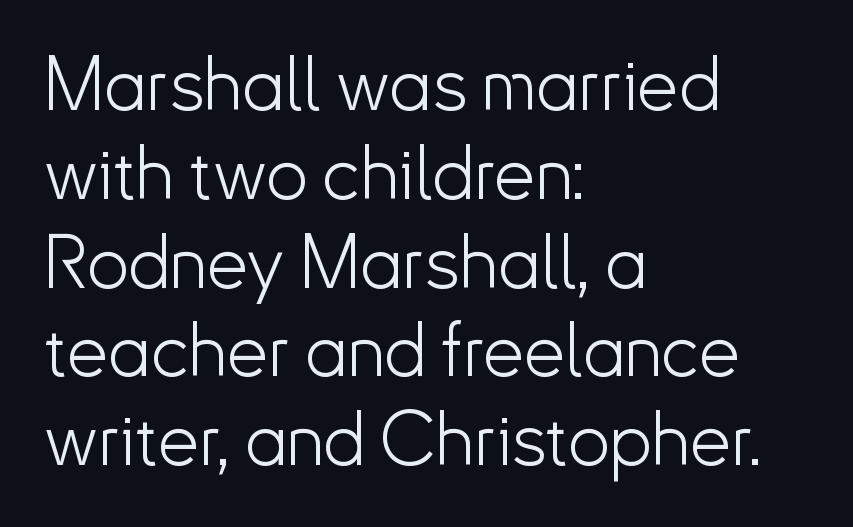
Line starts are locked; line ends wander. Letterform terminals end flat and unadorned throughout the passage. A roman cut, with each character standing at attention. Think standard paragraph weight, or any step lighter than that. The gaps between neighbouring characters are ordinary and unremarkable.
